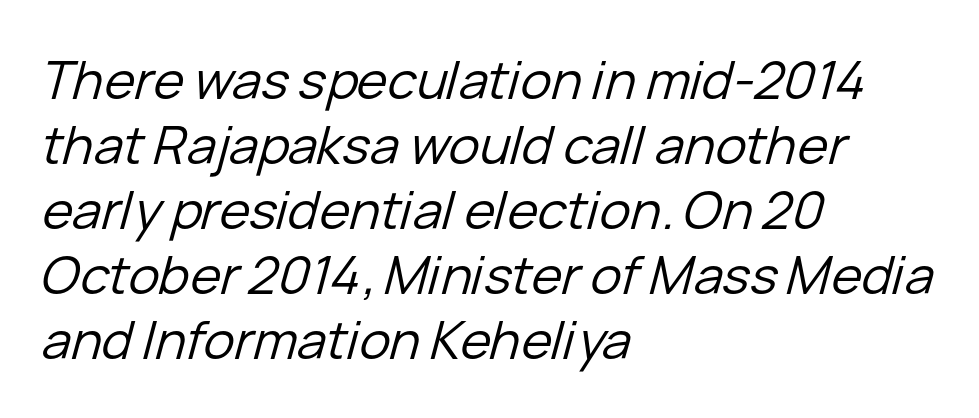
{"italic": "yes", "lean": "right", "slant_degrees": 15, "bold": "no", "weight": "regular", "width": "normal", "stroke_contrast": "low", "x_height": "medium", "monospaced": "no", "underline": "no", "align": "left", "line_spacing": "normal", "line_spacing_ratio": 1.25, "letter_spacing": "normal", "letter_spacing_em": 0.0, "glyph_px": 52}
